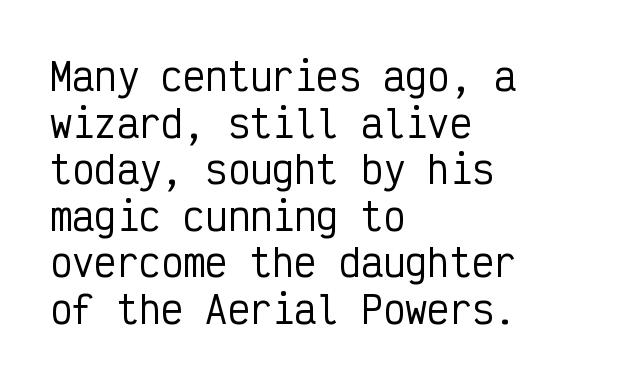
One-word summary of the alignment: left. The gaps between neighbouring characters are ordinary and unremarkable. A roman cut, with each character standing at attention. Spacing verdict: monospaced, one width for all characters. The area under the type is left untouched.
